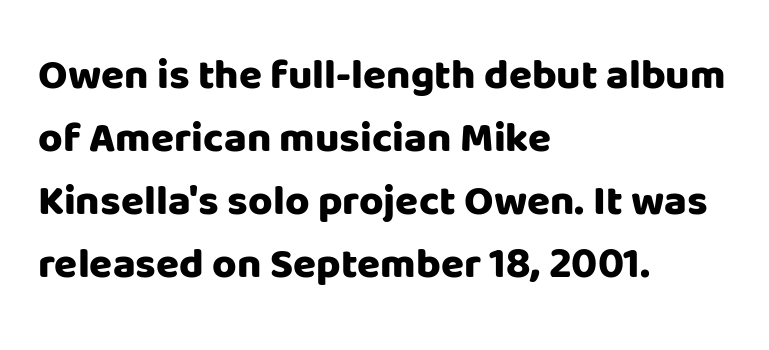
Q: Is the text bold? A: Yes.
Q: Is the text italic (slanted)? A: No, it is upright.
Q: Is the typeface a serif or a sans-serif typeface? A: Sans-serif.
Q: Is the text underlined? A: No.
Q: How is the paragraph aligned? A: Left-aligned.
Q: Is the spacing between letters normal or unusually wide? A: Normal.
Q: Is the spacing between lines tight, normal or loose? A: Normal.
Q: Width (condensed, normal, or wide)? A: Normal.
Q: Stroke contrast? A: Low.
Q: x-height? A: Large.
Q: Monospaced? A: No.
